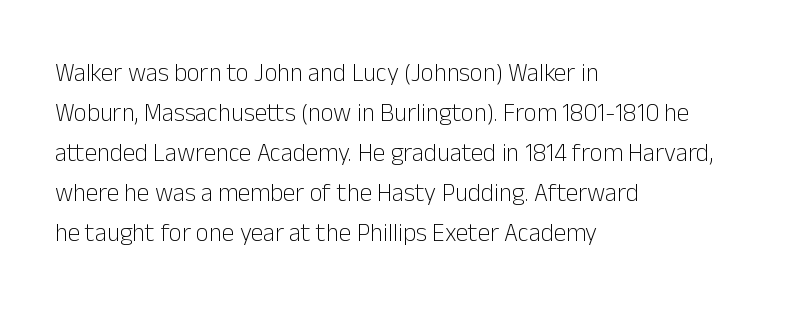
The area under the type is left untouched. A typesetter would mark this as roman, not italic. What's the leading like? Ordinary, nothing unusual. A typesetter would call this zero additional tracking. Which margin do the lines hug? The left one — the right edge is uneven. The cut favours lightness, reaching ordinary text weight at its darkest.
